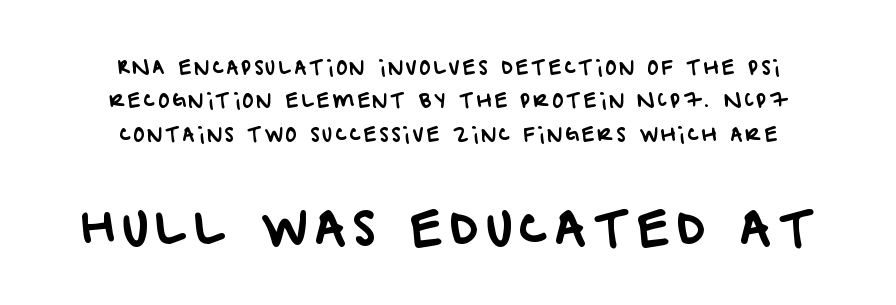
The image shows 48 px sans-serif type; set centered, line spacing 1.76x, not underlined; the second (bottom) block is 2.53x larger; low stroke contrast and a large x-height.
